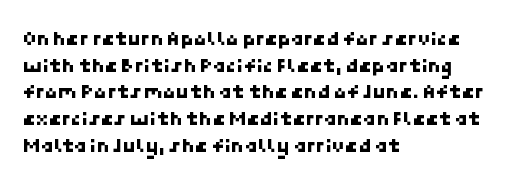
Q: Is the text underlined? A: No.
Q: How is the paragraph aligned? A: Left-aligned.
Q: Is the spacing between letters normal or unusually wide? A: Normal.
Q: Is the spacing between lines tight, normal or loose? A: Normal.
